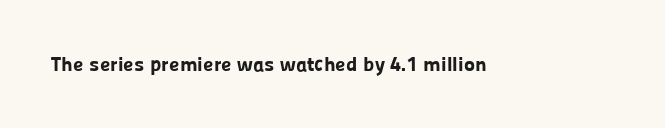
The letterforms sit shoulder to shoulder at normal distance. These lines were composed using upright roman letters. Check the space under the baseline: it is left empty. The sample has been set heavy, in full bold.
